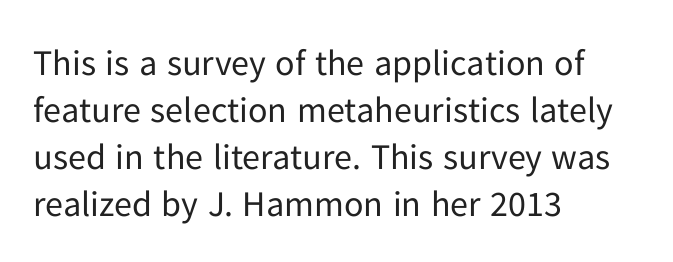
What stands out about the letter spacing? Nothing — it is the standard amount. This rendering features lettering with no underline. Regarding serifs, this sample does without them. Spacing verdict: proportional, widths tailored to each character. Do the letters lean? They stand straight.
